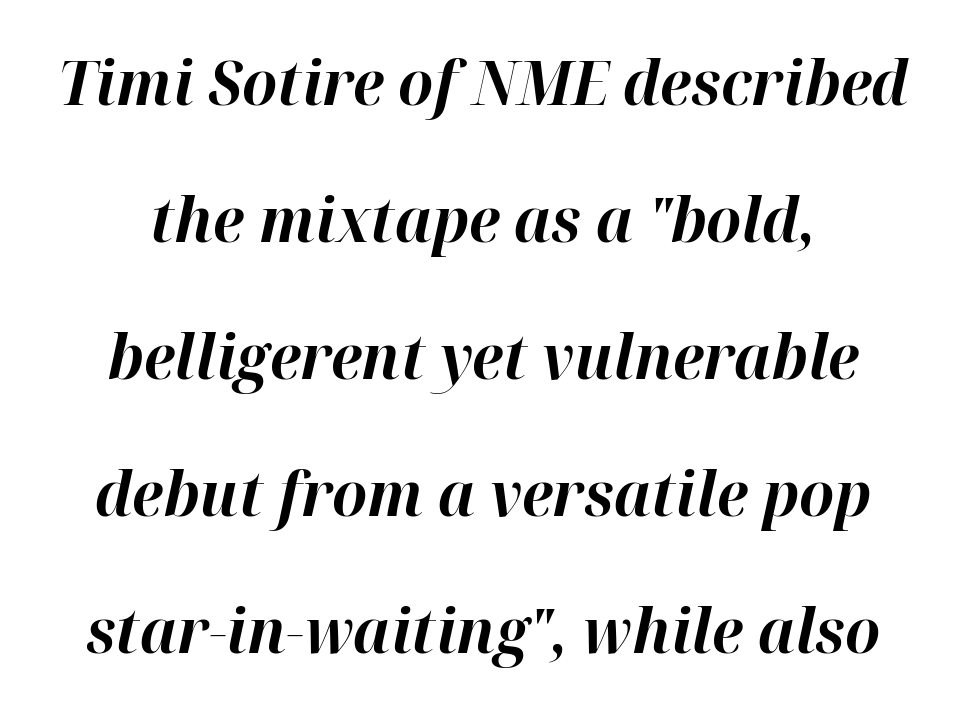
{"italic": "yes", "lean": "right", "slant_degrees": 12, "bold": "yes", "weight": "bold", "width": "normal", "stroke_contrast": "high", "x_height": "medium", "monospaced": "no", "underline": "no", "align": "center", "line_spacing": "loose", "line_spacing_ratio": 2.21, "letter_spacing": "normal", "letter_spacing_em": 0.0, "glyph_px": 62}
